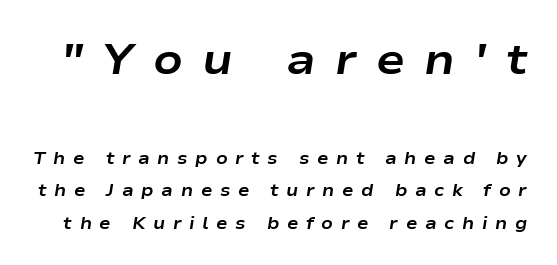
The image shows 43 px bold, wide type, italic (leaning right); set loose line spacing (1.9x), unusually wide letter spacing (+0.45 em), not underlined; the first (top) block is 2.53x larger; low stroke contrast and a medium x-height.
